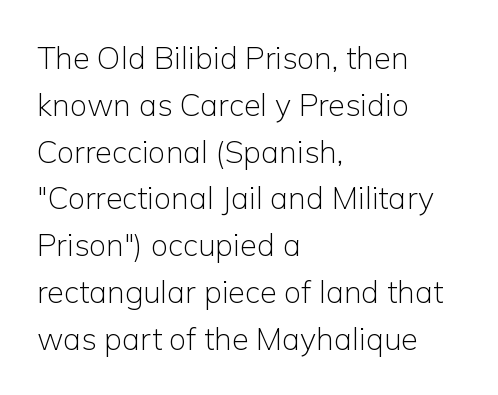
{"serif": "no", "italic": "no", "bold": "no", "weight": "light", "width": "normal", "stroke_contrast": "low", "x_height": "medium", "monospaced": "no", "underline": "no", "align": "left", "line_spacing": "normal", "line_spacing_ratio": 1.51, "letter_spacing": "normal", "letter_spacing_em": 0.0, "glyph_px": 31}
